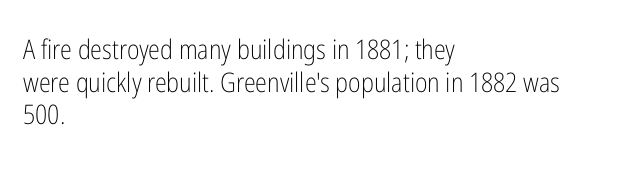
What stands out about the letter spacing? Nothing — it is the standard amount. This is not heavy type; no bold has been used. Just letters on the line, the space beneath them empty. Notice how the stems are strictly vertical — no italics here. This rendering uses left alignment, leaving the right contour irregular.
